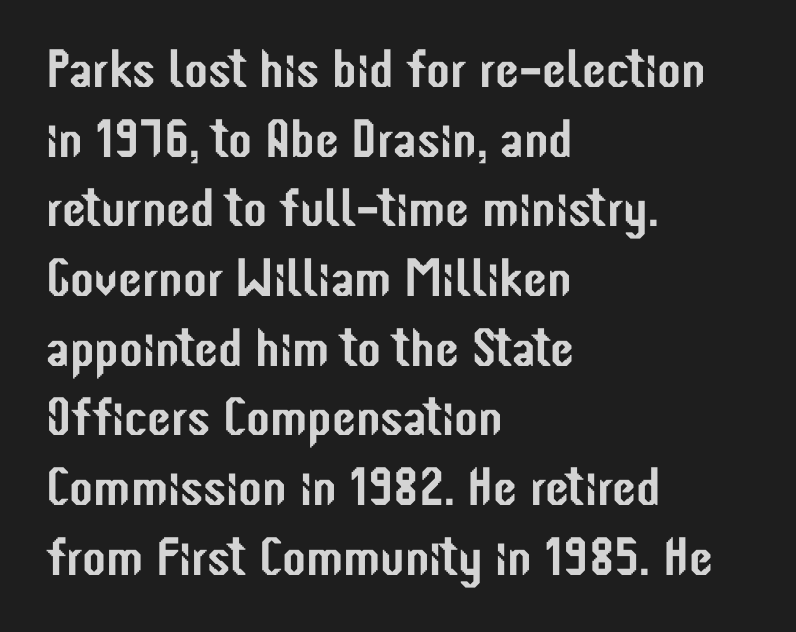
{"serif": "no", "italic": "no", "width": "condensed", "stroke_contrast": "low", "x_height": "medium", "monospaced": "no", "underline": "no", "align": "left", "line_spacing": "normal", "line_spacing_ratio": 1.29, "letter_spacing": "normal", "letter_spacing_em": 0.0, "glyph_px": 54}
